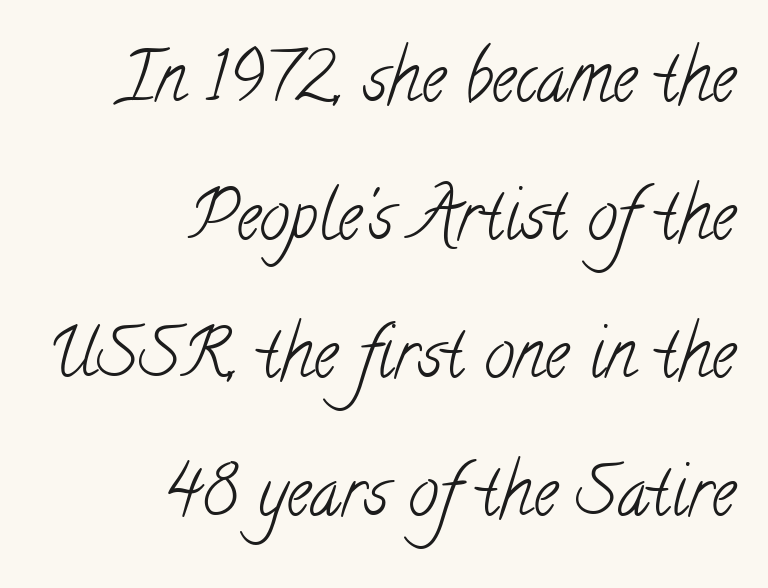
Typographically, this falls in the serif category. You could fit nearly another row in the gap between these rows. Clear beneath every line of the passage. The letterforms sit at book weight or below. A student would call this right alignment; a typographer would say flush right, rag left. This rendering leaves character spacing at its baseline value.
